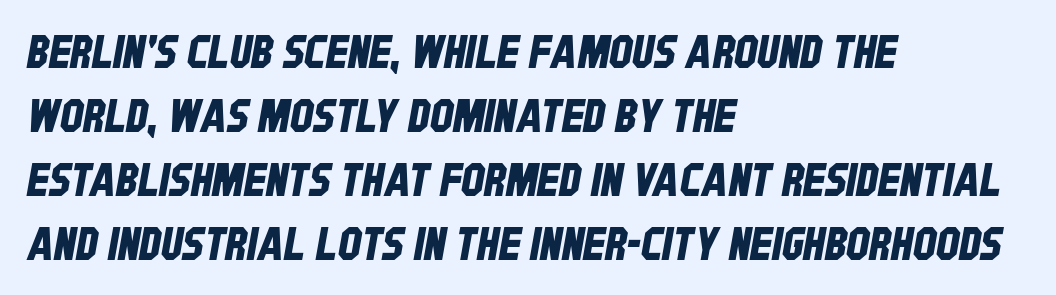
Q: Is the typeface a serif or a sans-serif typeface? A: Sans-serif.
Q: Is the text underlined? A: No.
Q: How is the paragraph aligned? A: Left-aligned.
Q: Is the spacing between letters normal or unusually wide? A: Normal.
Q: Is the spacing between lines tight, normal or loose? A: Normal.
Q: Width (condensed, normal, or wide)? A: Condensed.
Q: Stroke contrast? A: Low.
Q: x-height? A: Large.
Q: Monospaced? A: No.
